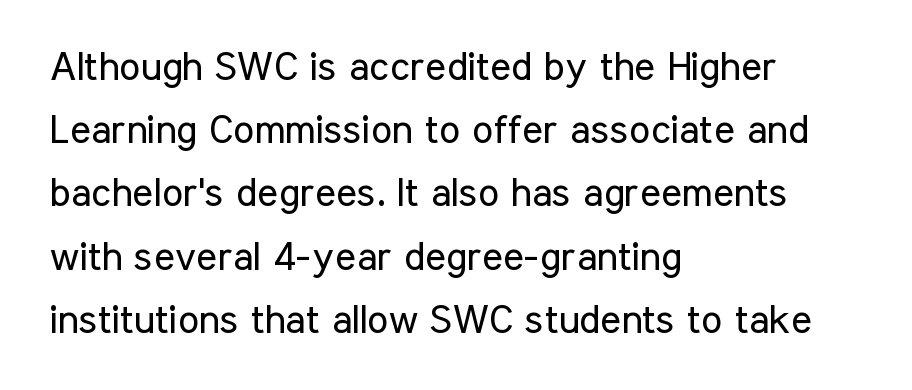
Q: Is the text bold? A: No.
Q: Is the text italic (slanted)? A: No, it is upright.
Q: Is the typeface a serif or a sans-serif typeface? A: Sans-serif.
Q: Is the text underlined? A: No.
Q: How is the paragraph aligned? A: Left-aligned.
Q: Is the spacing between letters normal or unusually wide? A: Normal.
Q: Is the spacing between lines tight, normal or loose? A: Normal.
Q: Width (condensed, normal, or wide)? A: Condensed.
Q: Stroke contrast? A: Low.
Q: x-height? A: Medium.
Q: Monospaced? A: No.
